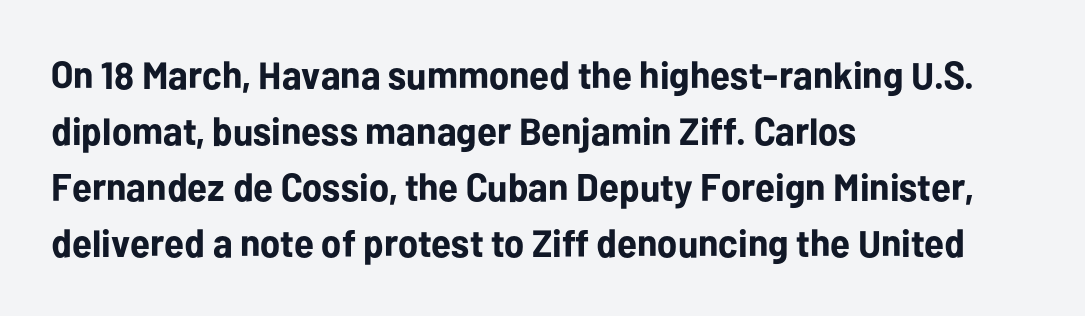
{"serif": "no", "italic": "no", "bold": "yes", "weight": "bold", "width": "normal", "stroke_contrast": "low", "x_height": "medium", "monospaced": "no", "underline": "no", "align": "left", "line_spacing": "normal", "line_spacing_ratio": 1.47, "letter_spacing": "normal", "letter_spacing_em": 0.0, "glyph_px": 38}
